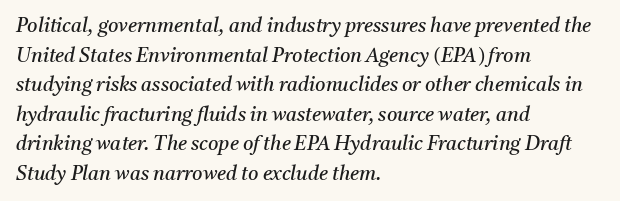
The image shows 20 px text type, italic (leaning right); set left-aligned, normal line spacing (1.48x), normal letter spacing, not underlined.
